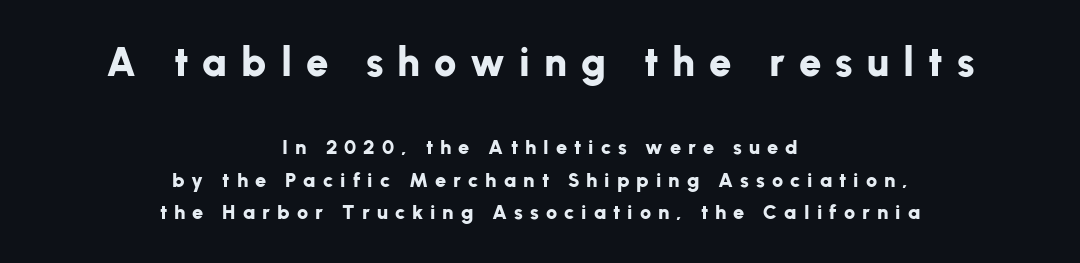
Caption: upper text group enlarged, lower text group reduced. The type is letterspaced generously, with wide tracking. You could not count columns in this text — the font is proportionally spaced. Are there feet on the stems? There aren't — it's a sans. Every stem runs plumb, perpendicular to the baseline. The space directly below the letters is spotless.
